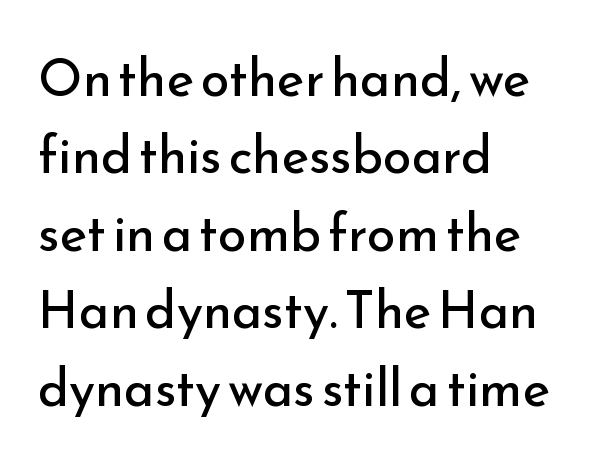
The image shows 52 px regular-weight sans-serif type, upright; set left-aligned, normal line spacing (1.49x), normal letter spacing, not underlined; low stroke contrast and a small x-height.
